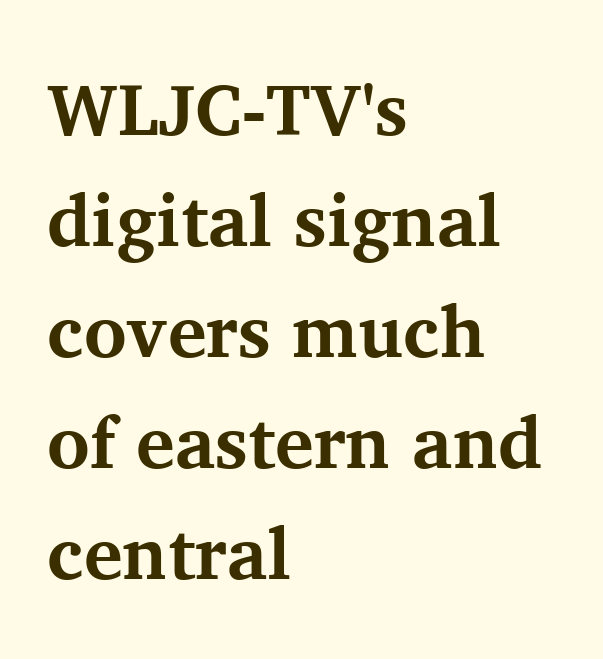
The image shows 73 px bold serif type, upright; set left-aligned, normal line spacing (1.52x), normal letter spacing, not underlined; medium stroke contrast and a medium x-height.
